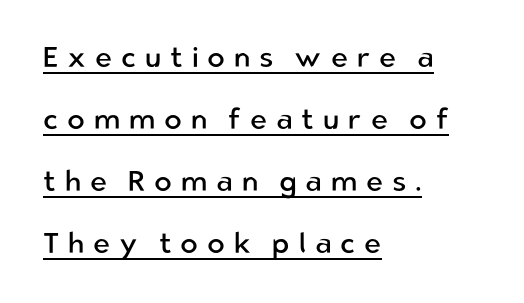
Underlined type. Layout note: lines flush left. Do the characters align in a grid? No, the font is proportional. If you measured baseline to baseline, you'd find a long distance. This rendering employs a face without finishing strokes, i.e., a sans-serif. This sample uses expanded letter spacing, leaving extra air between glyphs.
